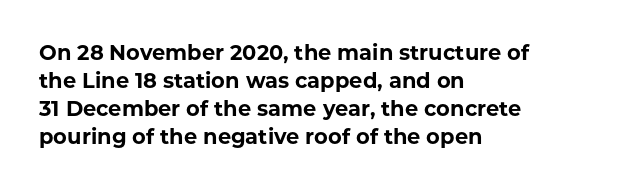
{"italic": "no", "bold": "yes", "underline": "no", "align": "left", "line_spacing": "normal", "line_spacing_ratio": 1.34, "letter_spacing": "normal", "letter_spacing_em": 0.0, "glyph_px": 21}
